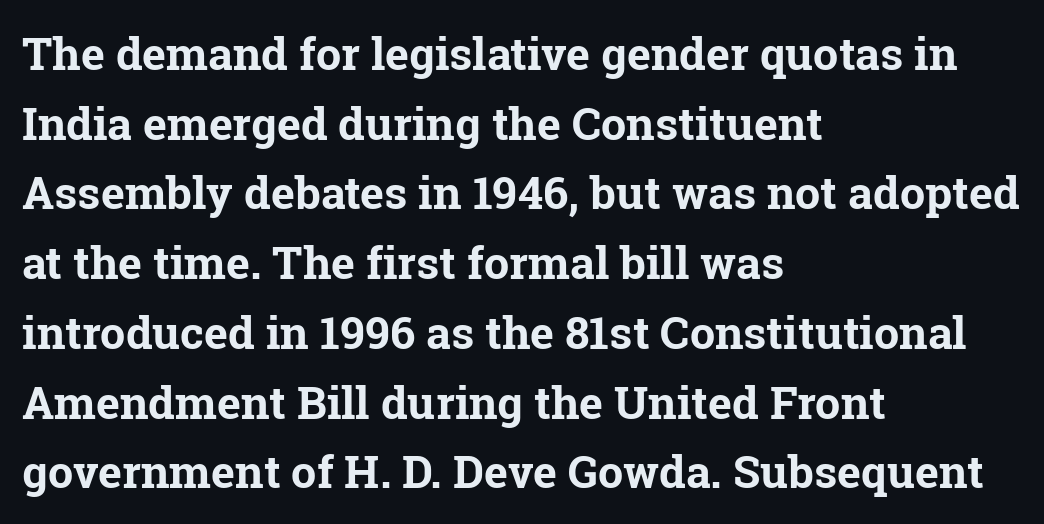
{"serif": "yes", "italic": "no", "bold": "yes", "weight": "bold", "width": "normal", "stroke_contrast": "low", "x_height": "medium", "monospaced": "no", "underline": "no", "align": "left", "line_spacing": "normal", "line_spacing_ratio": 1.55, "letter_spacing": "normal", "letter_spacing_em": 0.0, "glyph_px": 45}
